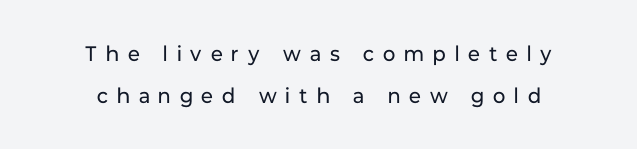
The image shows 21 px text type, upright; set centered, loose line spacing (1.98x), unusually wide letter spacing (+0.43 em), not underlined.
